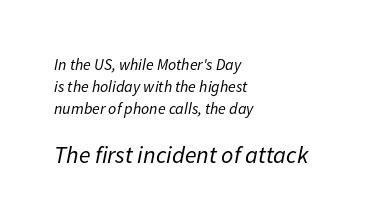
{"italic": "yes", "lean": "right", "slant_degrees": 11, "bold": "no", "underline": "no", "align": "left", "line_spacing": "normal", "line_spacing_ratio": 1.39, "letter_spacing": "normal", "letter_spacing_em": 0.0, "larger_block": "second", "size_ratio": 1.5, "glyph_px": 24}
